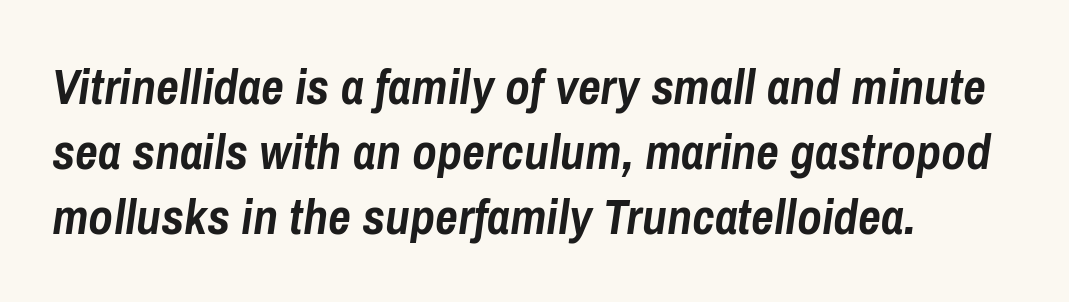
{"italic": "yes", "lean": "right", "slant_degrees": 8, "bold": "yes", "weight": "semibold", "width": "condensed", "stroke_contrast": "low", "x_height": "medium", "monospaced": "no", "underline": "no", "align": "left", "line_spacing": "normal", "line_spacing_ratio": 1.3, "letter_spacing": "normal", "letter_spacing_em": 0.0, "glyph_px": 50}
